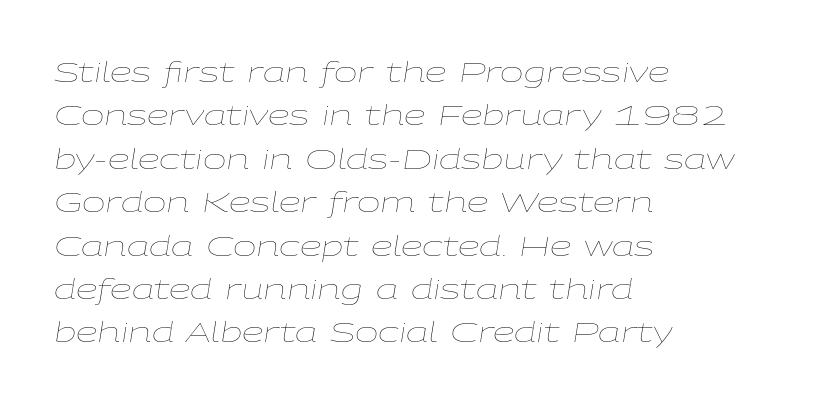
Nobody touched the tracking dial on this one. Baseline-to-baseline distance is the conventional proportion of letter height. Stem width sits at or under what a default text font uses. In CSS terms this would be text-align: left.
